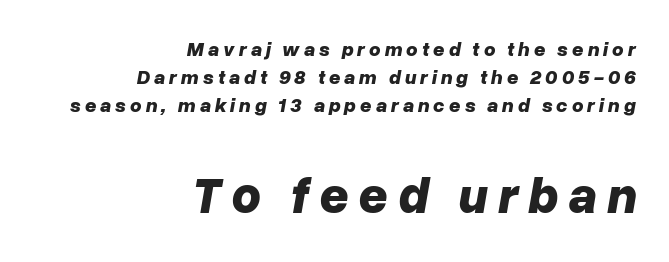
Q: Is the text bold? A: Yes.
Q: Is the text italic (slanted)? A: Yes, it leans right by about 10 degrees.
Q: Is the text underlined? A: No.
Q: How is the paragraph aligned? A: Right-aligned.
Q: Is the spacing between lines tight, normal or loose? A: Normal.
Q: Which block of text is set in a larger size, the first (top) or the second (bottom)? A: The second (bottom) one.
Q: Width (condensed, normal, or wide)? A: Normal.
Q: Stroke contrast? A: Low.
Q: x-height? A: Medium.
Q: Monospaced? A: No.
